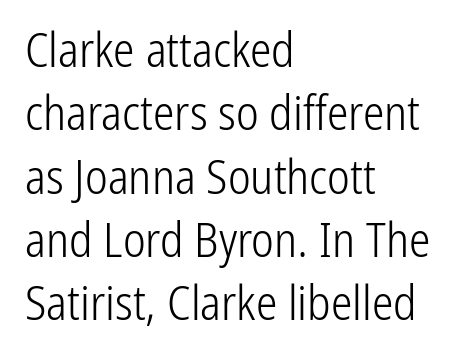
{"serif": "no", "italic": "no", "bold": "no", "weight": "light", "width": "condensed", "stroke_contrast": "low", "x_height": "medium", "monospaced": "no", "underline": "no", "align": "left", "line_spacing": "normal", "line_spacing_ratio": 1.32, "letter_spacing": "normal", "letter_spacing_em": 0.0, "glyph_px": 48}
